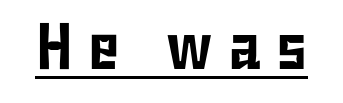
The image shows 66 px condensed sans-serif type, upright; set unusually wide letter spacing (+0.23 em), underlined; low stroke contrast and a medium x-height.
